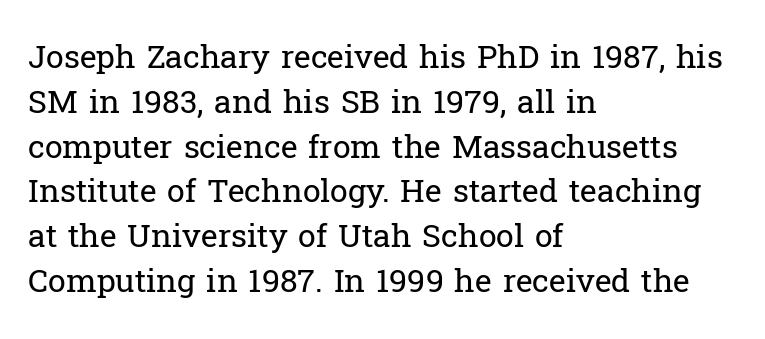
{"serif": "yes", "italic": "no", "bold": "no", "weight": "regular", "width": "normal", "stroke_contrast": "low", "x_height": "medium", "monospaced": "no", "underline": "no", "align": "left", "line_spacing": "normal", "line_spacing_ratio": 1.4, "letter_spacing": "normal", "letter_spacing_em": 0.0, "glyph_px": 32}
